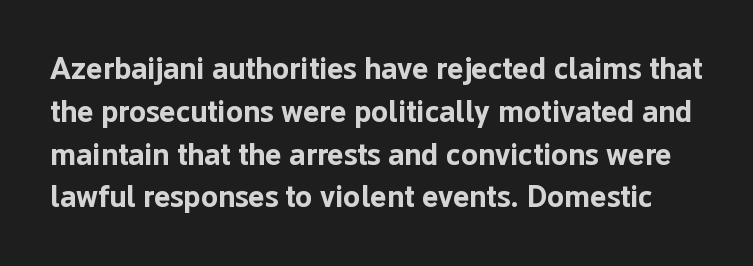
Q: Is the text bold? A: Yes.
Q: Is the text italic (slanted)? A: No, it is upright.
Q: Is the typeface a serif or a sans-serif typeface? A: Sans-serif.
Q: Is the text underlined? A: No.
Q: Is the spacing between letters normal or unusually wide? A: Normal.
Q: Is the spacing between lines tight, normal or loose? A: Normal.
Q: Width (condensed, normal, or wide)? A: Normal.
Q: Stroke contrast? A: Low.
Q: x-height? A: Medium.
Q: Monospaced? A: No.
